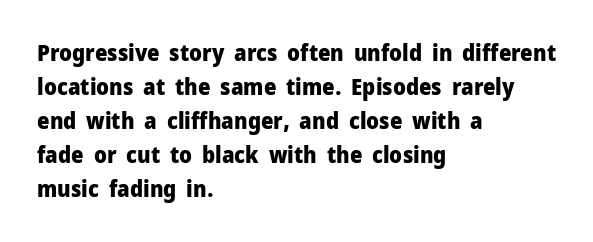
The image shows 22 px bold type, upright; set left-aligned, normal line spacing (1.55x), normal letter spacing, not underlined.
